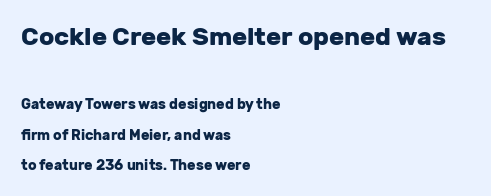
{"italic": "no", "bold": "yes", "underline": "no", "align": "left", "line_spacing": "loose", "line_spacing_ratio": 2.17, "letter_spacing": "normal", "letter_spacing_em": 0.0, "larger_block": "first", "size_ratio": 1.79, "glyph_px": 25}
